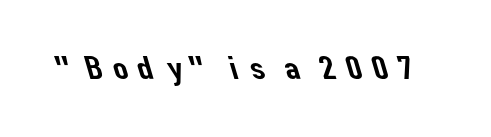
Looks like regular typesetting: each glyph gets only the width it needs. Typographically, this falls in the sans-serif category. Bare-footed words on every line.
